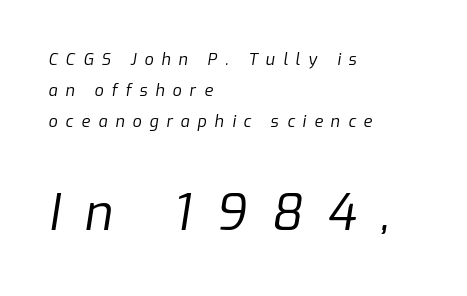
Q: Is the text bold? A: No.
Q: Is the text italic (slanted)? A: Yes, it leans right by about 9 degrees.
Q: Is the text underlined? A: No.
Q: How is the paragraph aligned? A: Left-aligned.
Q: Is the spacing between letters normal or unusually wide? A: Unusually wide.
Q: Is the spacing between lines tight, normal or loose? A: Loose.
Q: Which block of text is set in a larger size, the first (top) or the second (bottom)? A: The second (bottom) one.
Q: Width (condensed, normal, or wide)? A: Normal.
Q: Stroke contrast? A: Low.
Q: x-height? A: Medium.
Q: Monospaced? A: No.
